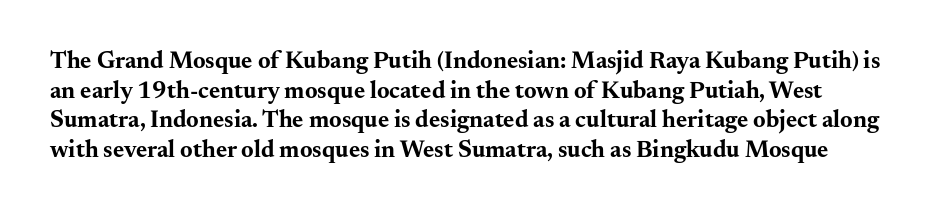
Every character sits straight up, as roman type does. How heavy is the stroke? Heavy — this is a bold. Does extra space separate the letters? No, they use regular spacing. Type without underlining.
